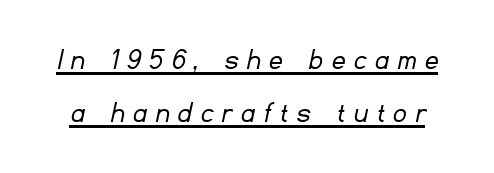
Q: Is the text bold? A: No.
Q: Is the typeface a serif or a sans-serif typeface? A: Sans-serif.
Q: Is the text underlined? A: Yes.
Q: Is the spacing between letters normal or unusually wide? A: Unusually wide.
Q: Is the spacing between lines tight, normal or loose? A: Normal.
Q: Width (condensed, normal, or wide)? A: Normal.
Q: Stroke contrast? A: Low.
Q: x-height? A: Small.
Q: Monospaced? A: No.
